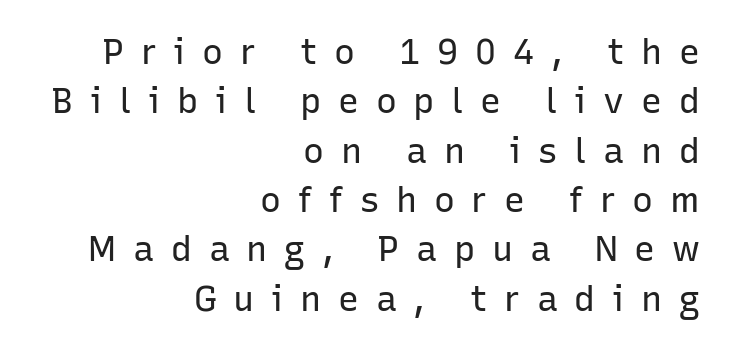
{"serif": "no", "italic": "no", "bold": "no", "weight": "regular", "width": "normal", "stroke_contrast": "low", "x_height": "medium", "monospaced": "no", "underline": "no", "align": "right", "line_spacing": "normal", "line_spacing_ratio": 1.41, "letter_spacing": "wide", "letter_spacing_em": 0.48, "glyph_px": 35}
